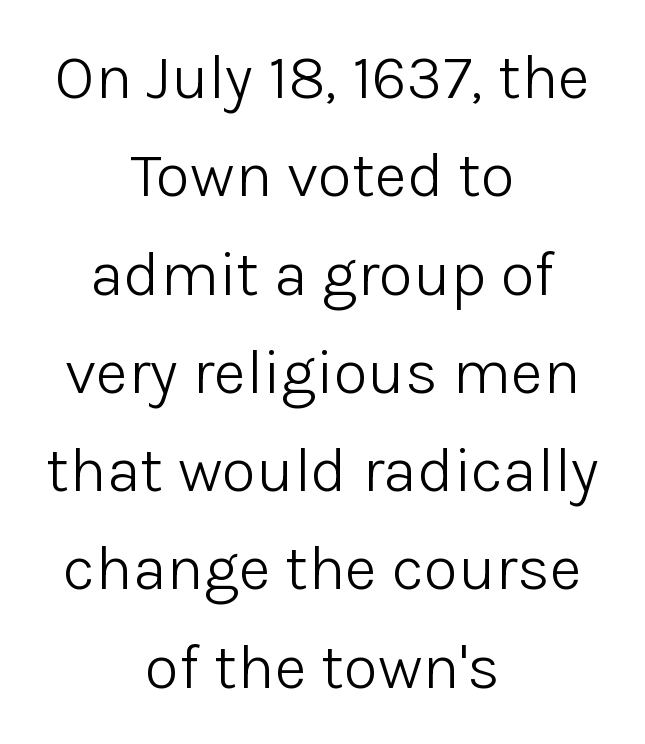
{"serif": "no", "italic": "no", "bold": "no", "weight": "light", "width": "normal", "stroke_contrast": "low", "x_height": "medium", "monospaced": "no", "underline": "no", "align": "center", "line_spacing": "normal", "line_spacing_ratio": 1.56, "letter_spacing": "normal", "letter_spacing_em": 0.0, "glyph_px": 63}
